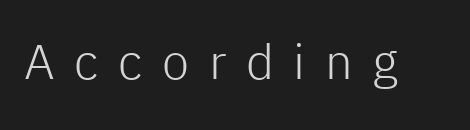
{"serif": "no", "italic": "no", "bold": "no", "weight": "light", "width": "normal", "stroke_contrast": "low", "x_height": "medium", "monospaced": "no", "underline": "no", "letter_spacing": "wide", "letter_spacing_em": 0.4, "glyph_px": 49}
